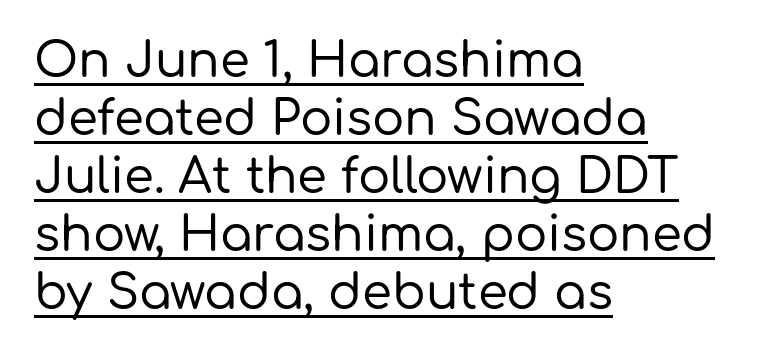
The image shows 48 px sans-serif type, upright; set left-aligned, line spacing 1.21x, normal letter spacing, underlined; low stroke contrast and a medium x-height.
